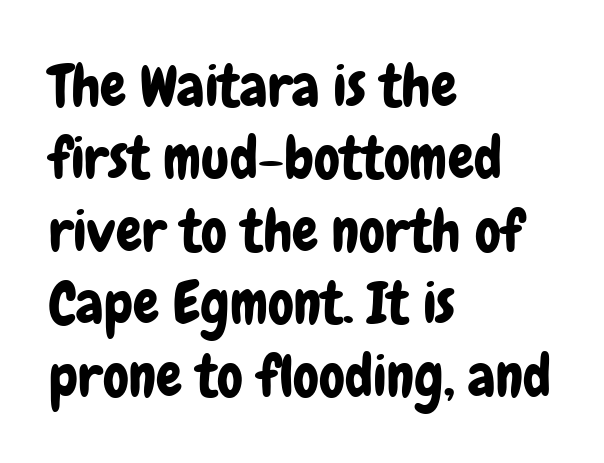
{"serif": "no", "italic": "no", "width": "condensed", "stroke_contrast": "low", "x_height": "medium", "monospaced": "no", "underline": "no", "align": "left", "line_spacing": "normal", "line_spacing_ratio": 1.25, "letter_spacing": "normal", "letter_spacing_em": 0.0, "glyph_px": 58}
